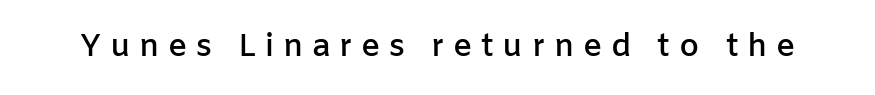
Q: Is the text bold? A: Semi-bold.
Q: Is the text italic (slanted)? A: No, it is upright.
Q: Is the typeface a serif or a sans-serif typeface? A: Sans-serif.
Q: Is the text underlined? A: No.
Q: Is the spacing between letters normal or unusually wide? A: Unusually wide.
Q: Width (condensed, normal, or wide)? A: Normal.
Q: Stroke contrast? A: Low.
Q: x-height? A: Medium.
Q: Monospaced? A: No.
